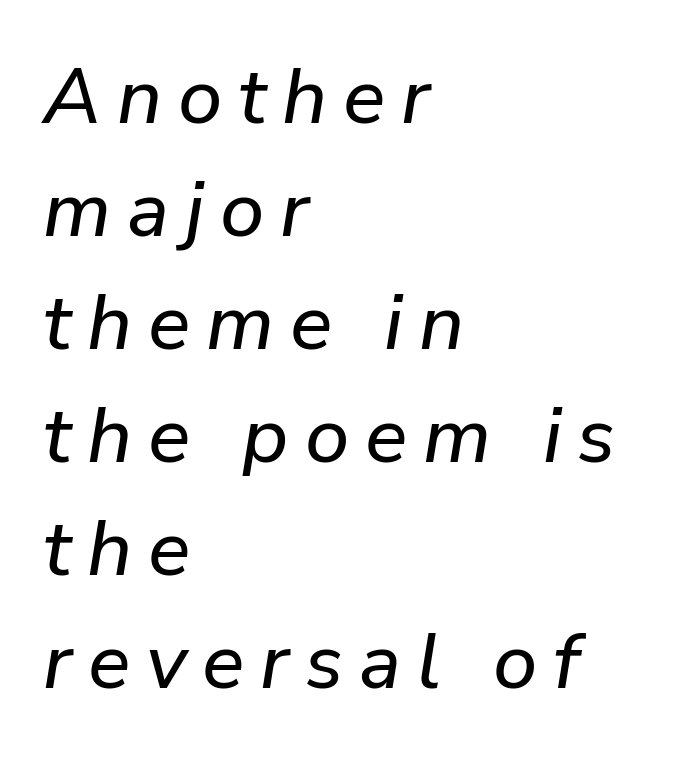
Q: Is the text italic (slanted)? A: Yes, it leans right by about 9 degrees.
Q: Is the text underlined? A: No.
Q: How is the paragraph aligned? A: Left-aligned.
Q: Is the spacing between letters normal or unusually wide? A: Unusually wide.
Q: Is the spacing between lines tight, normal or loose? A: Normal.
Q: Width (condensed, normal, or wide)? A: Normal.
Q: Stroke contrast? A: Low.
Q: x-height? A: Medium.
Q: Monospaced? A: No.
